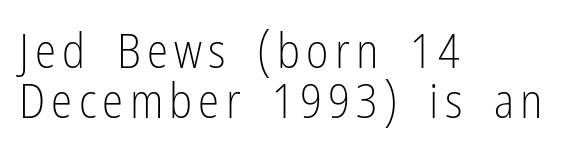
Q: Is the text bold? A: No.
Q: Is the text italic (slanted)? A: No, it is upright.
Q: Is the typeface a serif or a sans-serif typeface? A: Sans-serif.
Q: Is the text underlined? A: No.
Q: How is the paragraph aligned? A: Left-aligned.
Q: Is the spacing between lines tight, normal or loose? A: Tight.
Q: Width (condensed, normal, or wide)? A: Condensed.
Q: Stroke contrast? A: Low.
Q: x-height? A: Medium.
Q: Monospaced? A: No.
